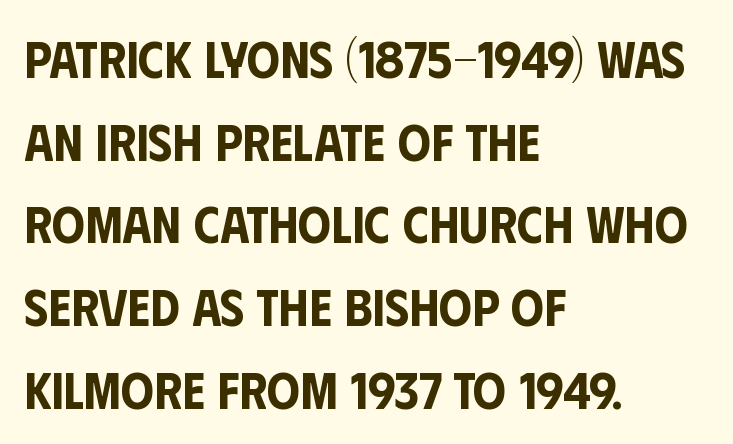
The rows are spaced the way most documents space them. Type style note: lacks serifs. The letters advance in unequal steps, a hallmark of proportional type. Is the letter spacing exaggerated? No — it looks like the ordinary default. Only glyphs here, with clear space below each row. A typesetter would mark this as roman, not italic.
